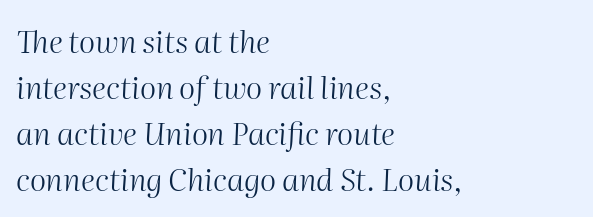
The image shows 31 px light type, italic (leaning right); set left-aligned, normal line spacing (1.48x), normal letter spacing, not underlined; medium stroke contrast and a medium x-height.
